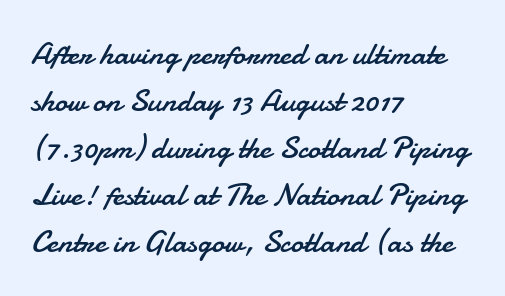
{"serif": "no", "bold": "no", "weight": "regular", "width": "normal", "stroke_contrast": "low", "x_height": "small", "monospaced": "no", "underline": "no", "align": "left", "line_spacing": "normal", "line_spacing_ratio": 1.47, "letter_spacing": "normal", "letter_spacing_em": 0.0, "glyph_px": 32}
